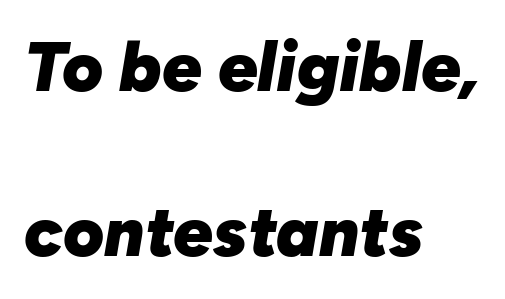
The image shows 70 px heavy type, italic (leaning right); set left-aligned, loose line spacing (2.36x), normal letter spacing, not underlined; low stroke contrast and a medium x-height.
